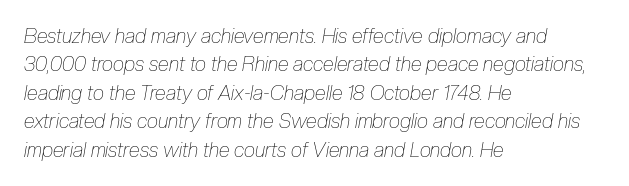
The image shows 20 px text type, italic (leaning right); set left-aligned, normal line spacing (1.42x), normal letter spacing, not underlined.
